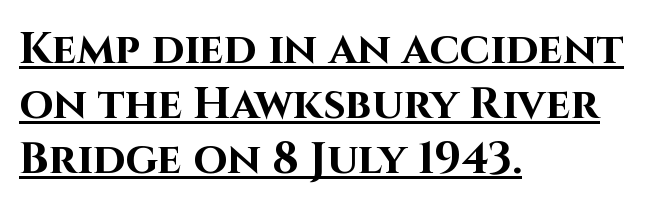
{"serif": "no", "italic": "no", "bold": "yes", "weight": "bold", "width": "normal", "stroke_contrast": "high", "x_height": "large", "monospaced": "no", "underline": "yes", "align": "left", "line_spacing": "normal", "line_spacing_ratio": 1.25, "letter_spacing": "normal", "letter_spacing_em": 0.0, "glyph_px": 44}
